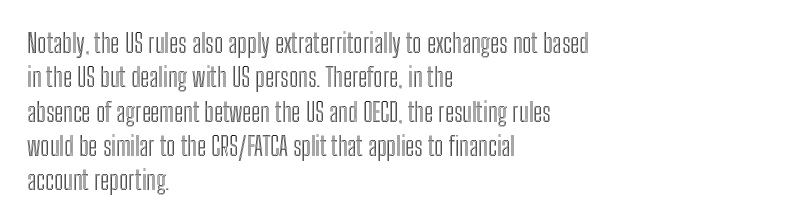
{"italic": "no", "underline": "no", "align": "left", "line_spacing": "normal", "line_spacing_ratio": 1.32, "letter_spacing": "normal", "letter_spacing_em": 0.0, "glyph_px": 26}
